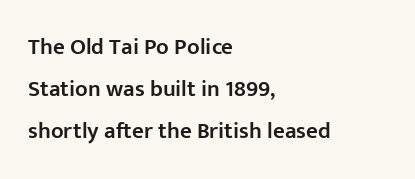
These lines were composed using upright roman letters. Its strokes are somewhat broadened, the hallmark of semibold type. The tracking reads as untouched default to a designer's eye. Nobody drew a line under any word here.
